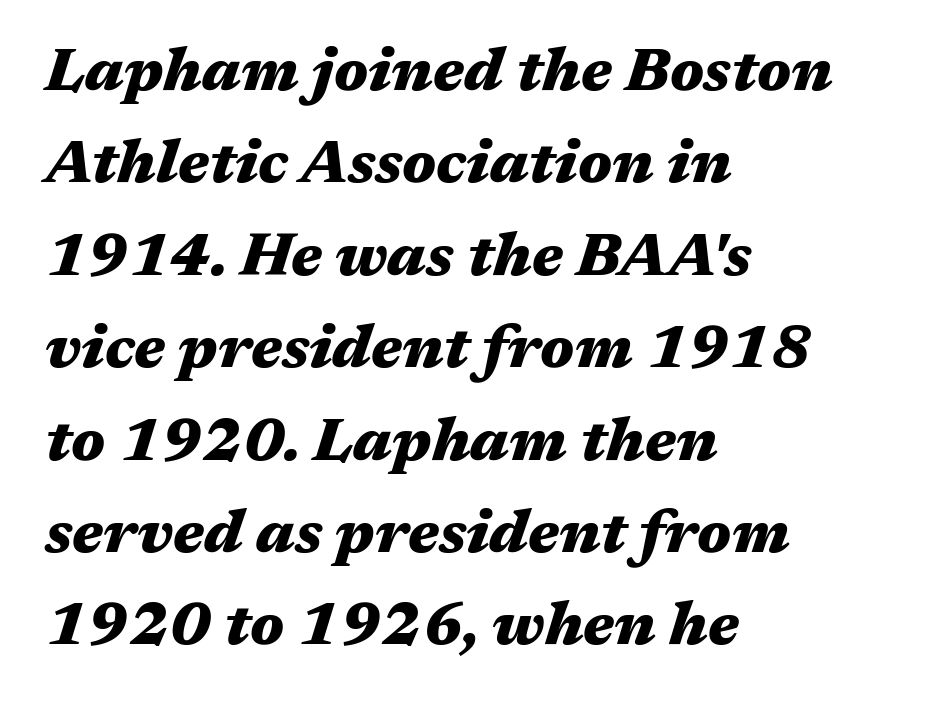
The image shows 60 px heavy, wide type, italic (leaning right); set left-aligned, normal line spacing (1.54x), normal letter spacing, not underlined; medium stroke contrast and a medium x-height.
